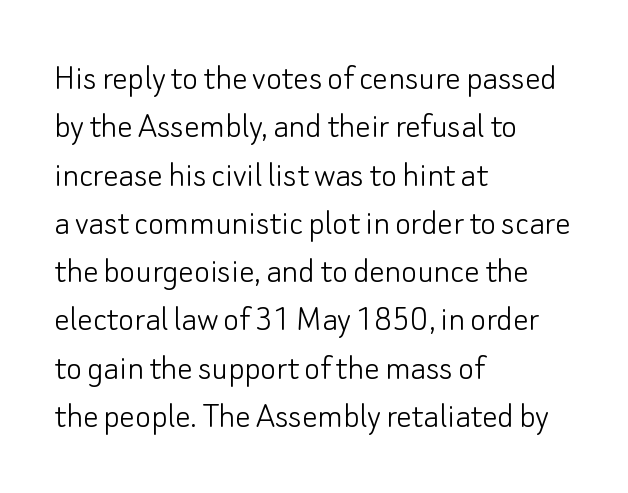
Q: Is the text bold? A: No.
Q: Is the text italic (slanted)? A: No, it is upright.
Q: Is the typeface a serif or a sans-serif typeface? A: Sans-serif.
Q: Is the text underlined? A: No.
Q: How is the paragraph aligned? A: Left-aligned.
Q: Is the spacing between letters normal or unusually wide? A: Normal.
Q: Is the spacing between lines tight, normal or loose? A: Normal.
Q: Width (condensed, normal, or wide)? A: Normal.
Q: Stroke contrast? A: Low.
Q: x-height? A: Small.
Q: Monospaced? A: No.
